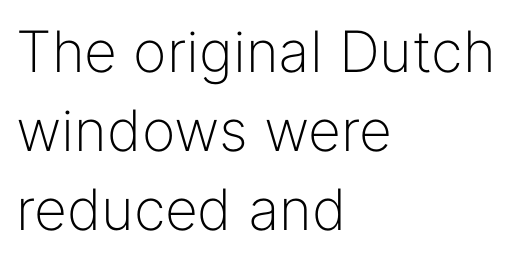
The image shows 57 px light sans-serif type, upright; set left-aligned, normal line spacing (1.39x), normal letter spacing, not underlined; low stroke contrast and a medium x-height.
